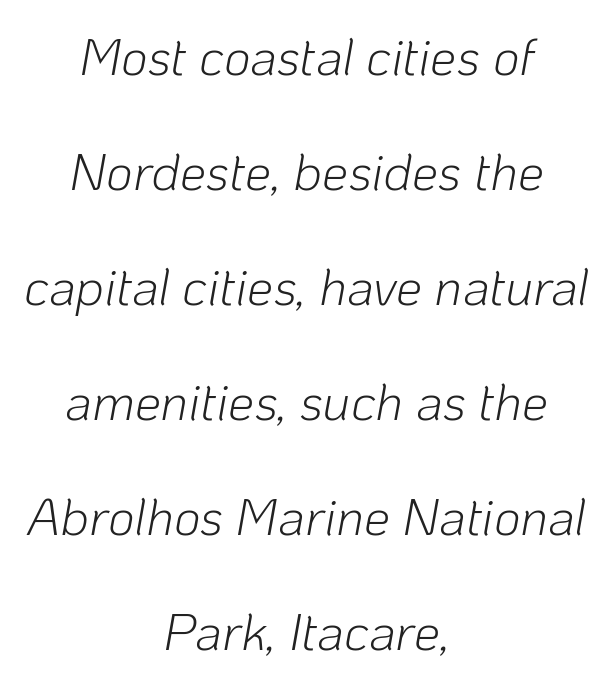
{"italic": "yes", "lean": "right", "slant_degrees": 10, "bold": "no", "weight": "light", "width": "normal", "stroke_contrast": "low", "x_height": "medium", "monospaced": "no", "underline": "no", "align": "center", "line_spacing": "loose", "line_spacing_ratio": 2.21, "letter_spacing": "normal", "letter_spacing_em": 0.0, "glyph_px": 52}
